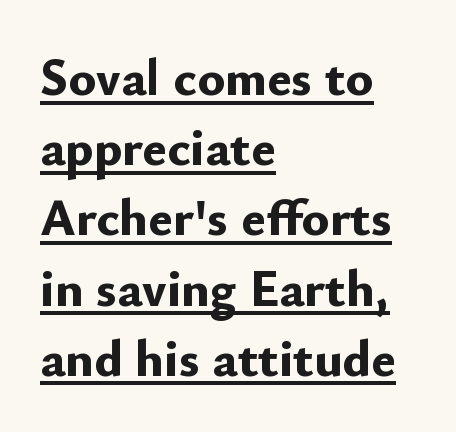
Q: Is the text bold? A: Yes.
Q: Is the text italic (slanted)? A: No, it is upright.
Q: Is the typeface a serif or a sans-serif typeface? A: Sans-serif.
Q: Is the text underlined? A: Yes.
Q: How is the paragraph aligned? A: Left-aligned.
Q: Is the spacing between letters normal or unusually wide? A: Normal.
Q: Is the spacing between lines tight, normal or loose? A: Normal.
Q: Width (condensed, normal, or wide)? A: Normal.
Q: Stroke contrast? A: Low.
Q: x-height? A: Small.
Q: Monospaced? A: No.
